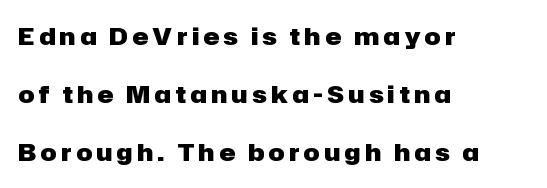
The text block is weighted toward the left margin, trailing off unevenly rightward. Its strokes are broad and dark, the hallmark of bold type. Rows of type keep a wide berth in the vertical direction. Check the space under the baseline: it is left empty.
